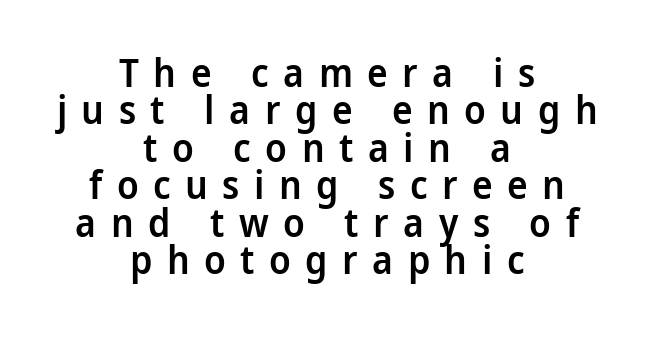
Substantial extra tracking has been applied to these lines. Type style note: lacks serifs. Is the block centered? Yes — each line is placed symmetrically about the middle. The specimen omits any rule beneath the text block's lines. Do the characters align in a grid? No, the font is proportional. Style check: upright.
